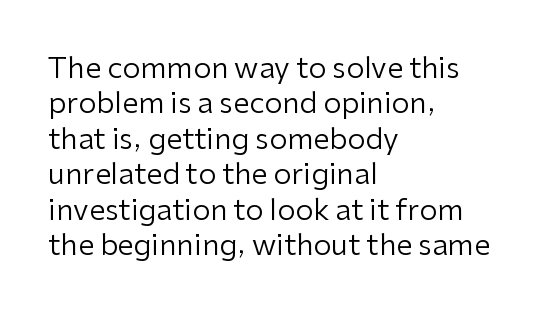
{"serif": "no", "italic": "no", "bold": "no", "weight": "regular", "width": "normal", "stroke_contrast": "low", "x_height": "medium", "monospaced": "no", "underline": "no", "align": "left", "line_spacing_ratio": 1.22, "letter_spacing": "normal", "letter_spacing_em": 0.0, "glyph_px": 29}
